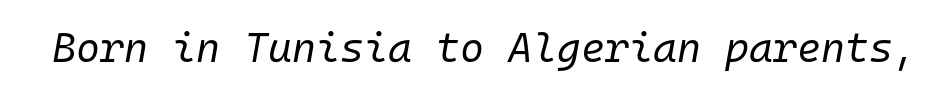
These lines were composed using italics. Observe the ordinary spacing: letters are neighbours, not strangers. Weight: regular or lighter. The strip under each line holds only bare page.
